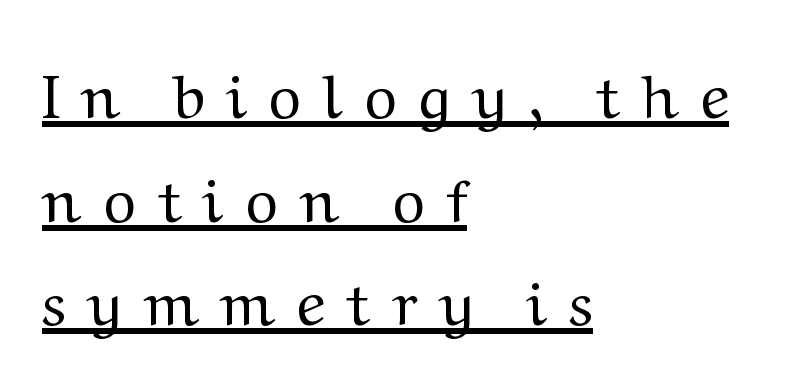
{"serif": "yes", "italic": "no", "bold": "no", "weight": "regular", "width": "wide", "stroke_contrast": "medium", "x_height": "medium", "monospaced": "no", "underline": "yes", "align": "left", "line_spacing": "normal", "line_spacing_ratio": 1.67, "letter_spacing": "wide", "letter_spacing_em": 0.35, "glyph_px": 62}
